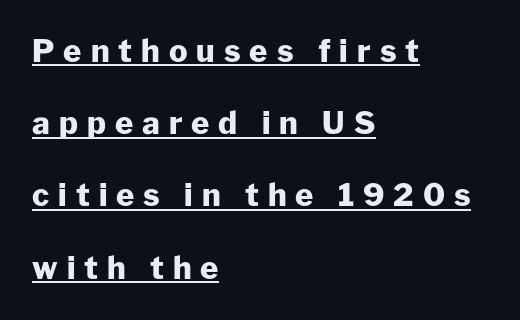
{"serif": "no", "italic": "no", "bold": "yes", "weight": "heavy", "width": "normal", "stroke_contrast": "low", "x_height": "medium", "monospaced": "no", "underline": "yes", "align": "left", "line_spacing": "loose", "line_spacing_ratio": 2.33, "letter_spacing": "wide", "letter_spacing_em": 0.29, "glyph_px": 31}
